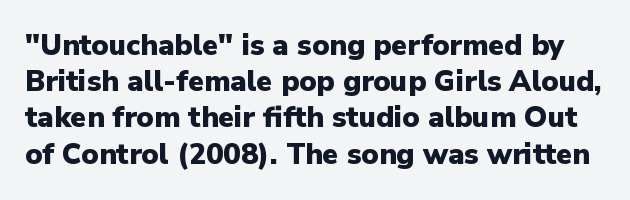
The image shows 29 px heavy sans-serif type, upright; set normal line spacing (1.25x), normal letter spacing, not underlined; low stroke contrast and a medium x-height.
